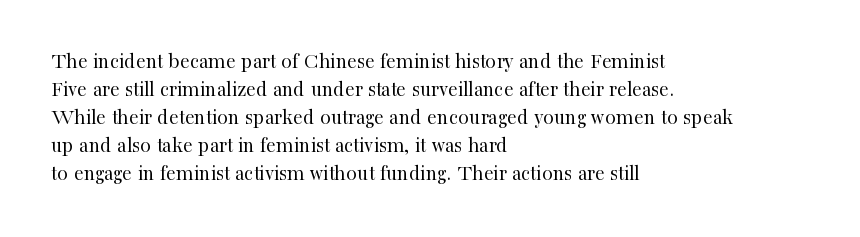
The image shows 22 px text type, upright; set left-aligned, normal line spacing (1.27x), normal letter spacing, not underlined.
